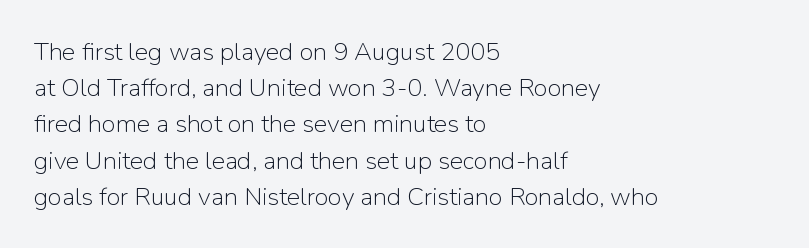
Q: Is the text bold? A: No.
Q: Is the text italic (slanted)? A: No, it is upright.
Q: Is the text underlined? A: No.
Q: How is the paragraph aligned? A: Left-aligned.
Q: Is the spacing between letters normal or unusually wide? A: Normal.
Q: Is the spacing between lines tight, normal or loose? A: Normal.
